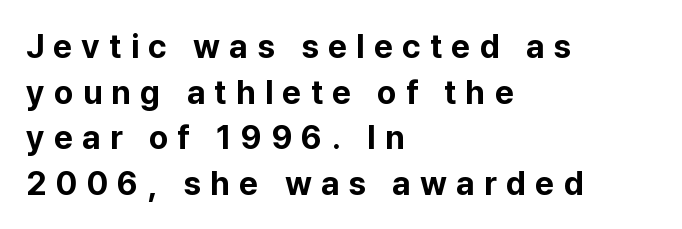
The image shows 33 px bold sans-serif type, upright; set left-aligned, normal line spacing (1.38x), unusually wide letter spacing (+0.28 em), not underlined; low stroke contrast and a medium x-height.
